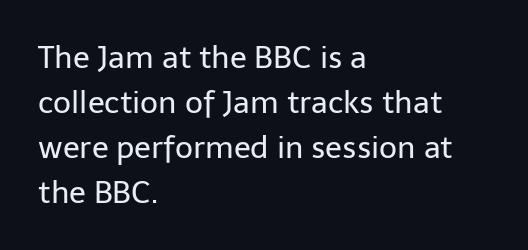
Q: Is the text bold? A: No.
Q: Is the text italic (slanted)? A: No, it is upright.
Q: Is the typeface a serif or a sans-serif typeface? A: Sans-serif.
Q: Is the text underlined? A: No.
Q: How is the paragraph aligned? A: Left-aligned.
Q: Is the spacing between letters normal or unusually wide? A: Normal.
Q: Is the spacing between lines tight, normal or loose? A: Normal.
Q: Width (condensed, normal, or wide)? A: Normal.
Q: Stroke contrast? A: Low.
Q: x-height? A: Medium.
Q: Monospaced? A: No.
